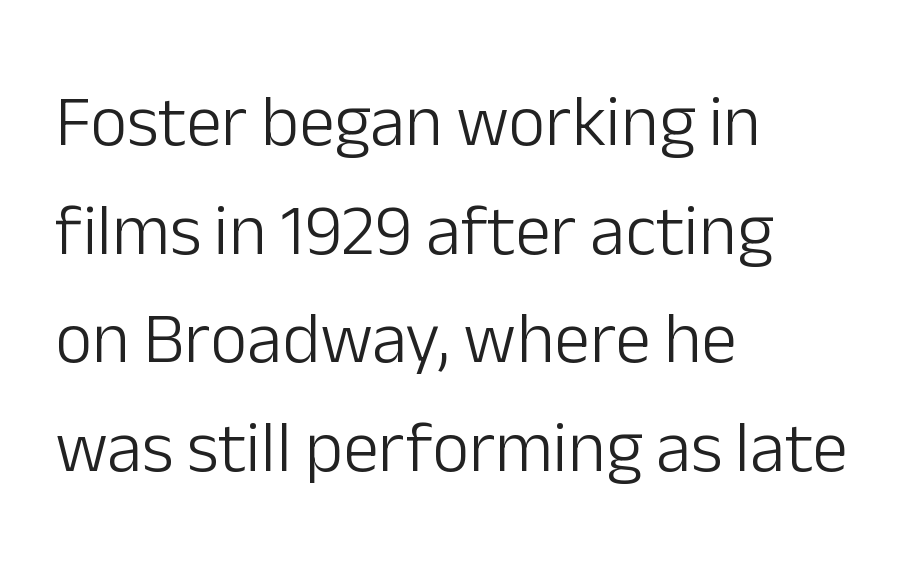
Q: Is the text bold? A: No.
Q: Is the text italic (slanted)? A: No, it is upright.
Q: Is the typeface a serif or a sans-serif typeface? A: Sans-serif.
Q: Is the text underlined? A: No.
Q: How is the paragraph aligned? A: Left-aligned.
Q: Is the spacing between letters normal or unusually wide? A: Normal.
Q: Is the spacing between lines tight, normal or loose? A: Normal.
Q: Width (condensed, normal, or wide)? A: Normal.
Q: Stroke contrast? A: Low.
Q: x-height? A: Medium.
Q: Monospaced? A: No.
